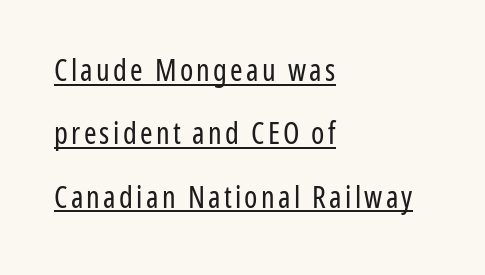
The image shows 30 px regular-weight, condensed sans-serif type, upright; set left-aligned, loose line spacing (2.11x), underlined; low stroke contrast and a medium x-height.
